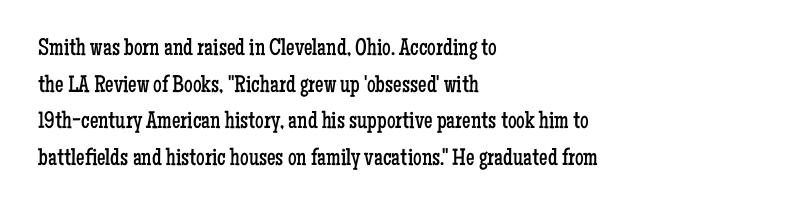
Standard letterfit; no display-style spreading of the glyphs. No chunkiness to these letters — they're not bold. This is roman type, the default non-slanted kind. Does the copy run flush right? No — it runs flush left.
